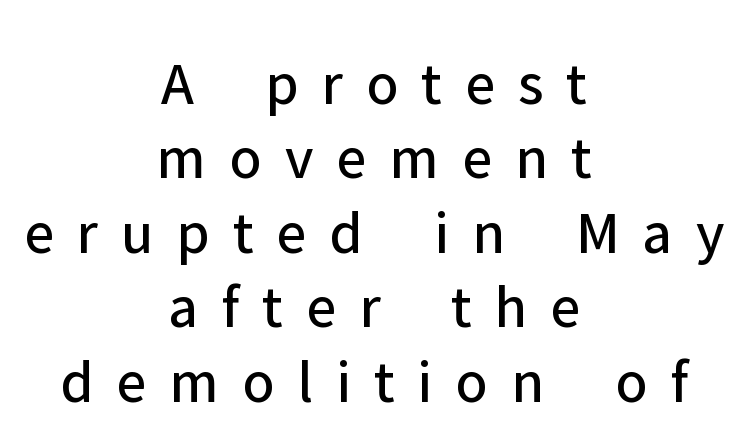
The image shows 62 px regular-weight sans-serif type, upright; set centered, line spacing 1.2x, unusually wide letter spacing (+0.37 em), not underlined; low stroke contrast and a medium x-height.
